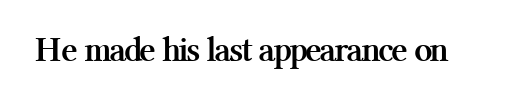
This sample has the flowing, uneven cadence of proportional lettering. The font's upright variant was chosen for this text. Plenty of ink on the page — the face is bold. Small tapered or slab feet sit at the stroke ends, so this counts as serif.
